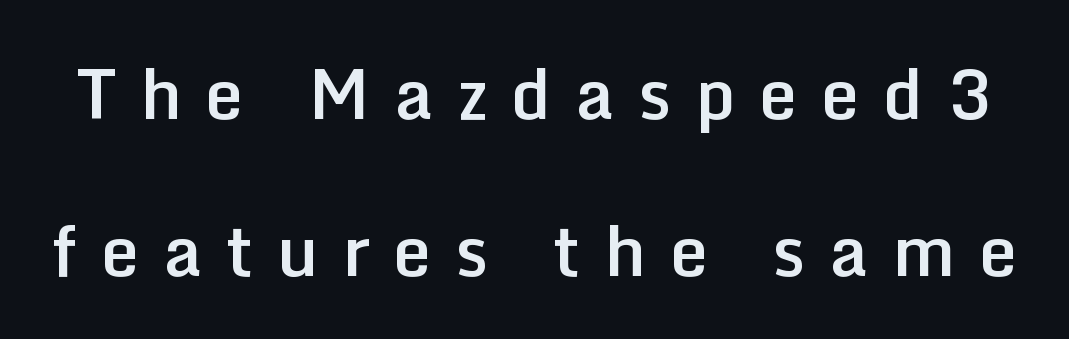
Q: Is the text bold? A: Semi-bold.
Q: Is the text italic (slanted)? A: No, it is upright.
Q: Is the typeface a serif or a sans-serif typeface? A: Sans-serif.
Q: Is the text underlined? A: No.
Q: Is the spacing between letters normal or unusually wide? A: Unusually wide.
Q: Is the spacing between lines tight, normal or loose? A: Loose.
Q: Width (condensed, normal, or wide)? A: Normal.
Q: Stroke contrast? A: Low.
Q: x-height? A: Medium.
Q: Monospaced? A: No.
